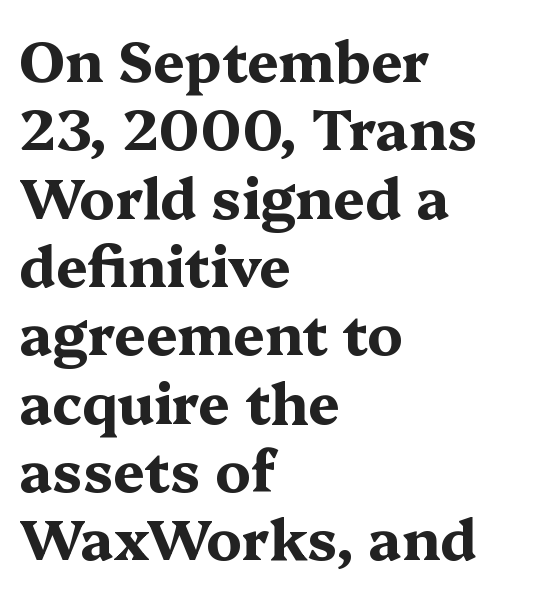
Q: Is the text bold? A: Yes.
Q: Is the text italic (slanted)? A: No, it is upright.
Q: Is the typeface a serif or a sans-serif typeface? A: Serif.
Q: Is the text underlined? A: No.
Q: How is the paragraph aligned? A: Left-aligned.
Q: Is the spacing between letters normal or unusually wide? A: Normal.
Q: Width (condensed, normal, or wide)? A: Wide.
Q: Stroke contrast? A: Medium.
Q: x-height? A: Medium.
Q: Monospaced? A: No.
